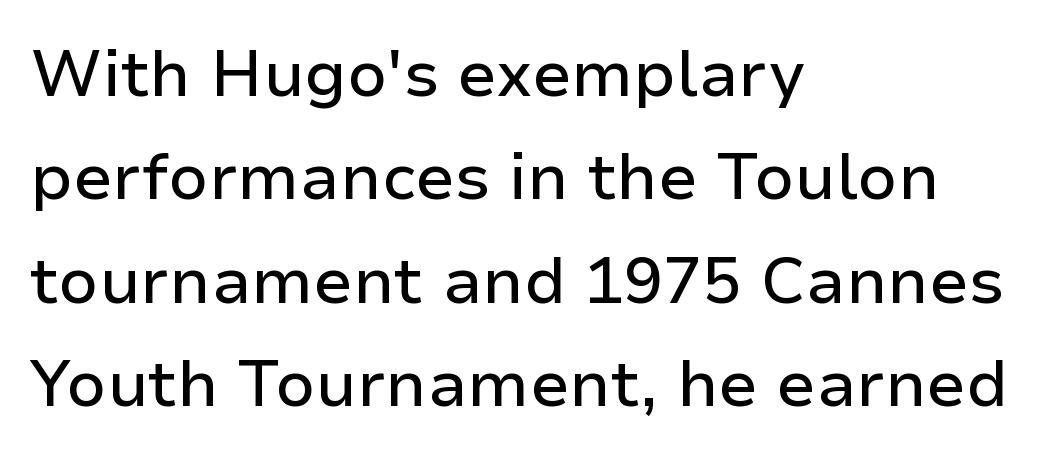
How are the letters spaced? Ordinarily, with no added tracking. Think of a printed novel: that variable character pitch is what you see here. Each row of text sits above clean, open space. The typeface chosen for these lines omits serifs. A classic flush-left, rag-right setting is used for this passage.
